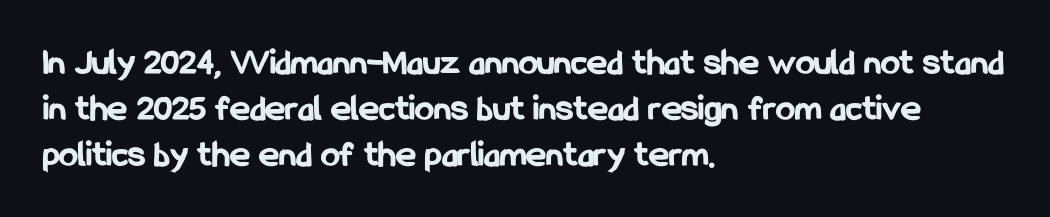
The image shows 38 px bold, condensed sans-serif type, upright; set left-aligned, line spacing 1.21x, normal letter spacing, not underlined; low stroke contrast and a medium x-height.
